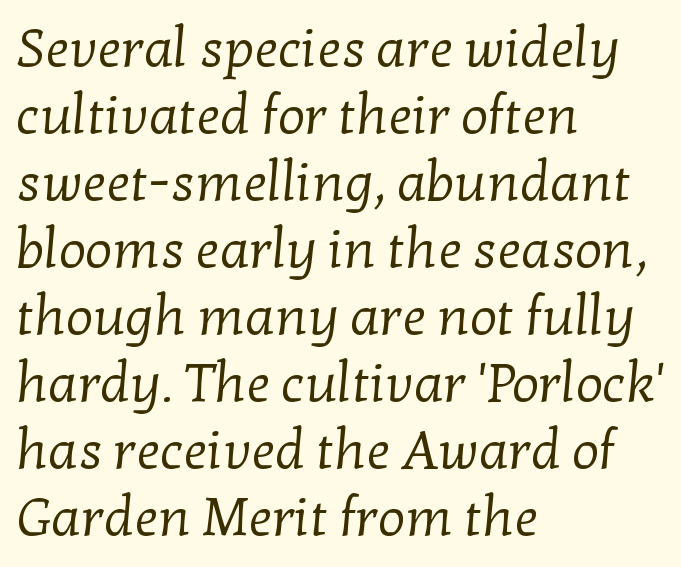
{"serif": "yes", "bold": "no", "weight": "regular", "width": "normal", "stroke_contrast": "low", "x_height": "medium", "monospaced": "no", "underline": "no", "align": "left", "line_spacing_ratio": 1.24, "letter_spacing": "normal", "letter_spacing_em": 0.0, "glyph_px": 54}
